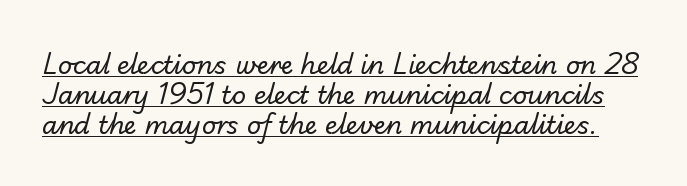
{"bold": "no", "underline": "yes", "line_spacing_ratio": 1.2, "letter_spacing": "normal", "letter_spacing_em": 0.0, "glyph_px": 25}
